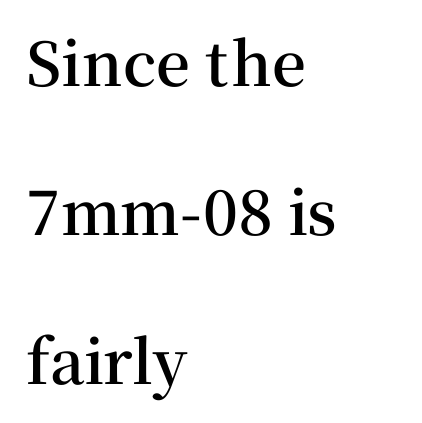
Each letter keeps its own natural width here, so spacing adapts to shape. The type family on display is of the serif kind. Just letters on the line, the space beneath them empty. The text block is weighted toward the left margin, trailing off unevenly rightward. Default kerning and tracking; the words read as compact shapes.
